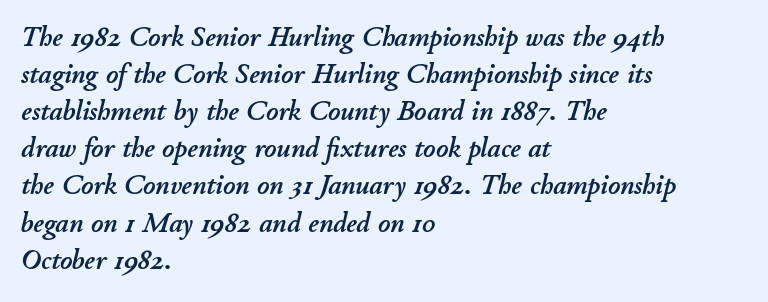
The image shows 29 px text type, italic (leaning right); set left-aligned, normal line spacing (1.28x), normal letter spacing, not underlined; low stroke contrast and a small x-height.
